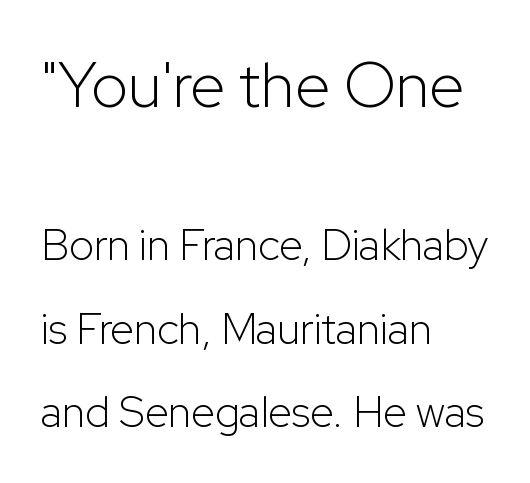
In terms of letterform style, serifs are entirely absent. Proportional: the letters do not fall into vertical columns. Anything drawn beneath the words? Only blank space. This is not heavy type; no bold has been used. Quick note: interline space is abundant. Observe the ordinary spacing: letters are neighbours, not strangers.
